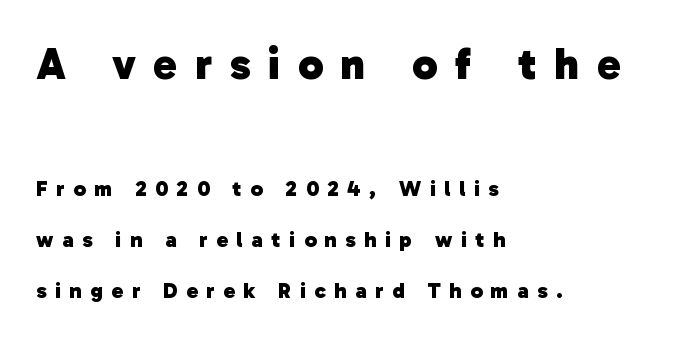
Character widths vary here, with narrow letters taking less room than wide ones. To sum up the face: it is a sans, with no serifs. Bare-footed words on every line. The line-height multiplier appears high, well above default.
